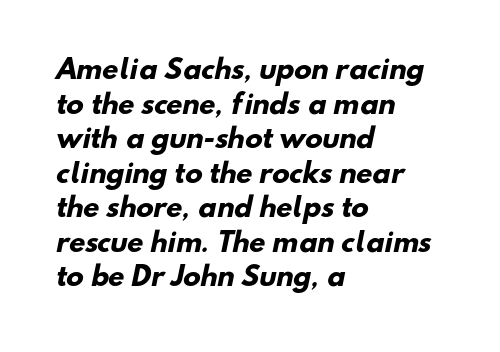
Q: Is the text bold? A: Yes.
Q: Is the text underlined? A: No.
Q: How is the paragraph aligned? A: Left-aligned.
Q: Is the spacing between letters normal or unusually wide? A: Normal.
Q: Is the spacing between lines tight, normal or loose? A: Normal.
